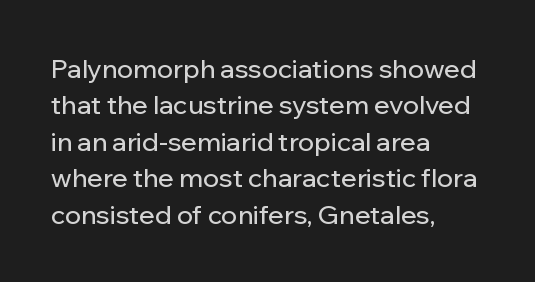
Q: Is the text italic (slanted)? A: No, it is upright.
Q: Is the text underlined? A: No.
Q: How is the paragraph aligned? A: Left-aligned.
Q: Is the spacing between letters normal or unusually wide? A: Normal.
Q: Is the spacing between lines tight, normal or loose? A: Normal.
